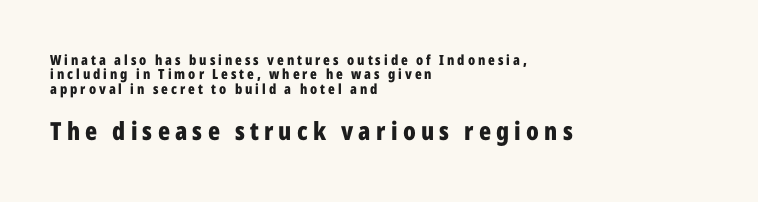
{"italic": "no", "bold": "yes", "underline": "no", "align": "left", "line_spacing": "tight", "line_spacing_ratio": 1.02, "letter_spacing": "wide", "letter_spacing_em": 0.21, "larger_block": "second", "size_ratio": 1.79, "glyph_px": 25}
